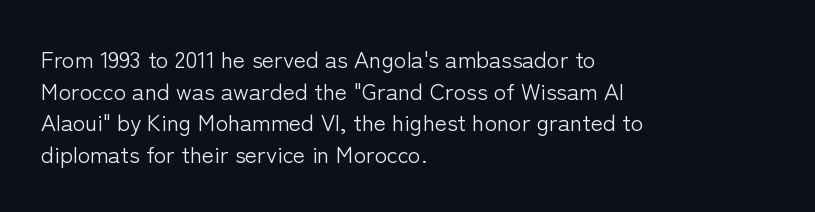
The image shows 23 px text type, upright; set left-aligned, normal line spacing (1.38x), normal letter spacing, not underlined.
